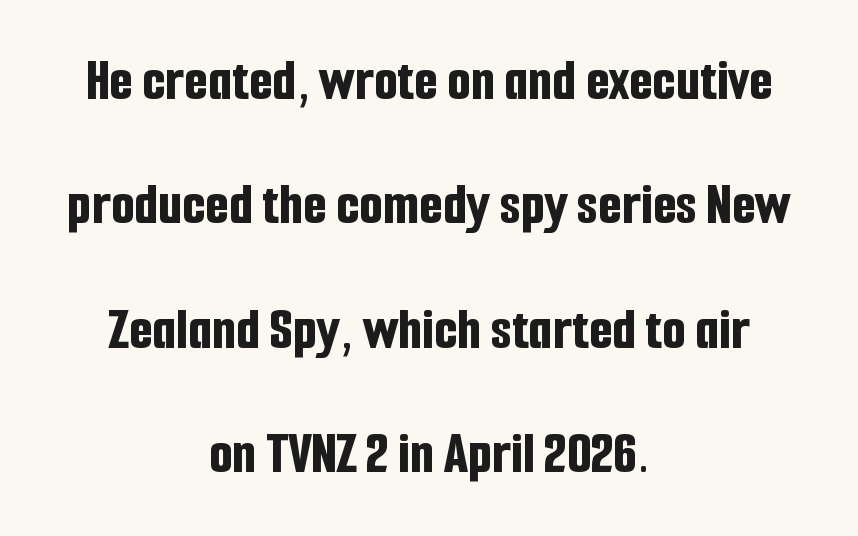
The lettering holds an erect, upright posture throughout. Between one letter and the next there's only the usual sliver of space. Check where the strokes stop: nothing finishes them off — pure sans. Here the designer chose a conventional face with non-uniform glyph widths. The line-height multiplier appears high, well above default. A centered setting, common on invitations and titles, is used for this passage.
